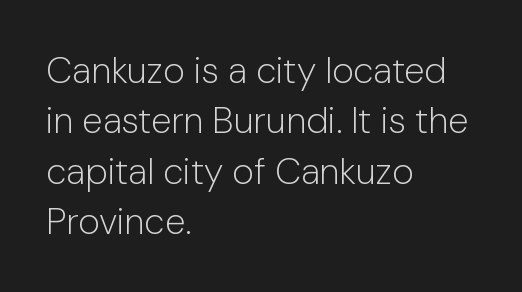
Q: Is the text bold? A: No.
Q: Is the text italic (slanted)? A: No, it is upright.
Q: Is the typeface a serif or a sans-serif typeface? A: Sans-serif.
Q: Is the text underlined? A: No.
Q: How is the paragraph aligned? A: Left-aligned.
Q: Is the spacing between letters normal or unusually wide? A: Normal.
Q: Is the spacing between lines tight, normal or loose? A: Normal.
Q: Width (condensed, normal, or wide)? A: Normal.
Q: Stroke contrast? A: Low.
Q: x-height? A: Medium.
Q: Monospaced? A: No.
